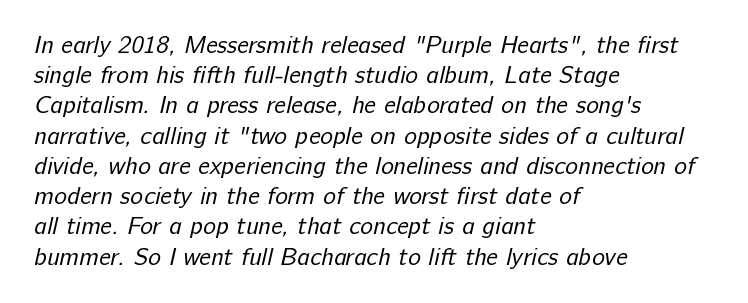
Q: Is the text bold? A: No.
Q: Is the text underlined? A: No.
Q: How is the paragraph aligned? A: Left-aligned.
Q: Is the spacing between letters normal or unusually wide? A: Normal.
Q: Is the spacing between lines tight, normal or loose? A: Normal.
